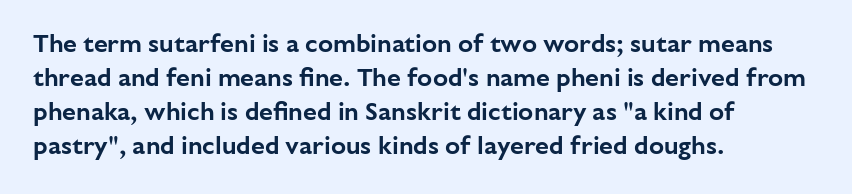
The image shows 25 px text type, upright; set left-aligned, normal line spacing (1.36x), normal letter spacing, not underlined.
